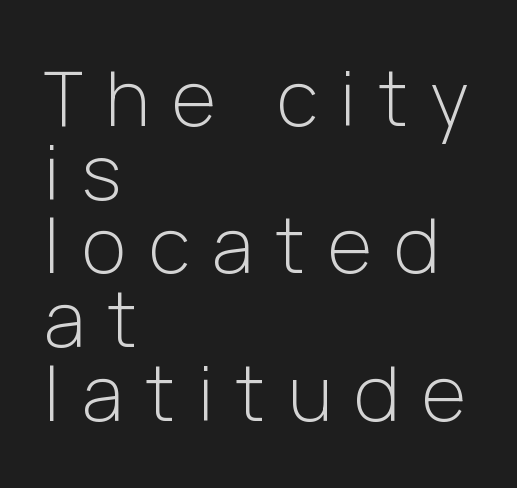
The image shows 76 px light sans-serif type, upright; set left-aligned, tight line spacing (0.97x), unusually wide letter spacing (+0.3 em), not underlined; low stroke contrast and a medium x-height.
